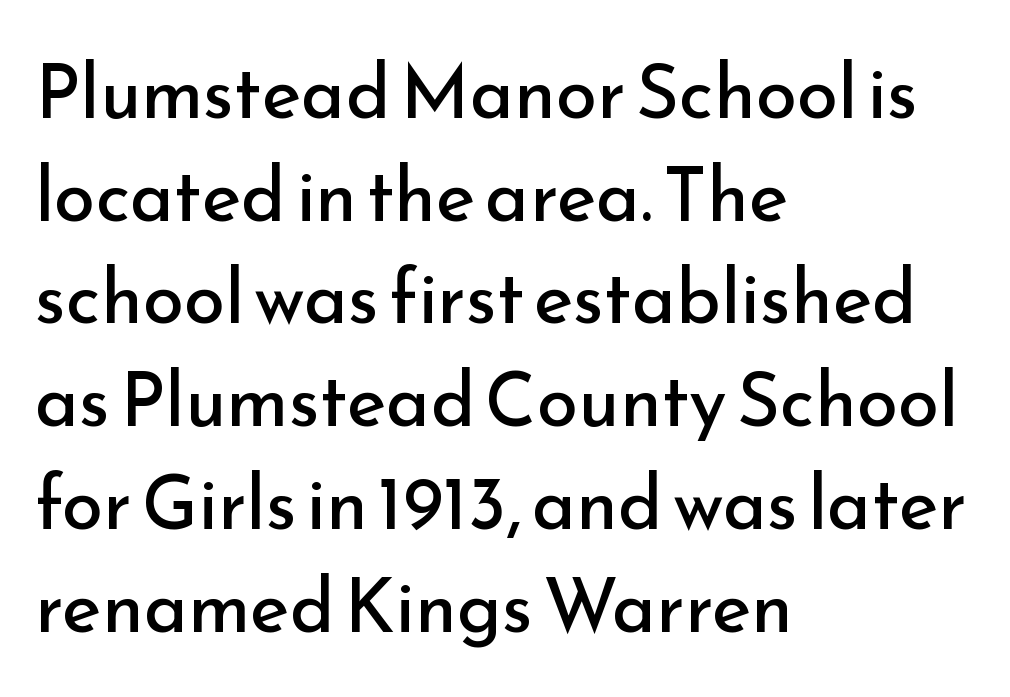
Q: Is the text bold? A: No.
Q: Is the text italic (slanted)? A: No, it is upright.
Q: Is the typeface a serif or a sans-serif typeface? A: Sans-serif.
Q: Is the text underlined? A: No.
Q: How is the paragraph aligned? A: Left-aligned.
Q: Is the spacing between letters normal or unusually wide? A: Normal.
Q: Is the spacing between lines tight, normal or loose? A: Normal.
Q: Width (condensed, normal, or wide)? A: Normal.
Q: Stroke contrast? A: Low.
Q: x-height? A: Small.
Q: Monospaced? A: No.
